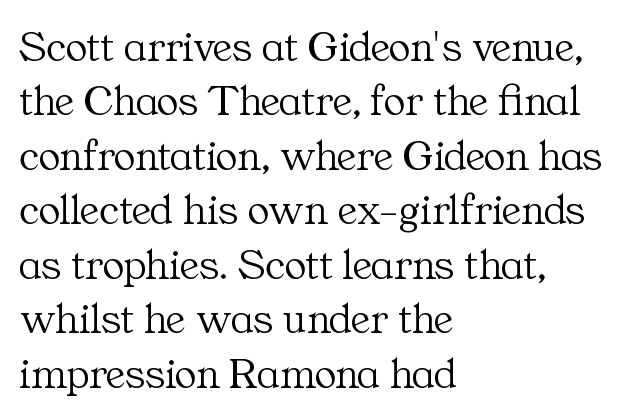
The specimen reads as upright at a glance. Left-aligned paragraph, ragged on the right. Here the designer chose a conventional face with non-uniform glyph widths. You could call the tracking neutral — neither tight nor loose. Letterform terminals end in serifs throughout the passage. The space directly below the letters is spotless.
